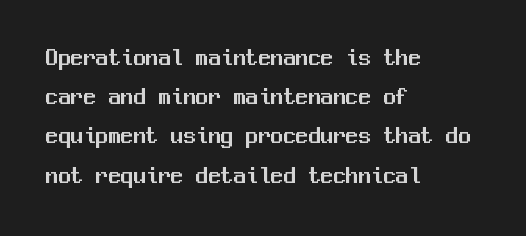
Q: Is the text italic (slanted)? A: No, it is upright.
Q: Is the text underlined? A: No.
Q: How is the paragraph aligned? A: Left-aligned.
Q: Is the spacing between letters normal or unusually wide? A: Normal.
Q: Is the spacing between lines tight, normal or loose? A: Normal.
